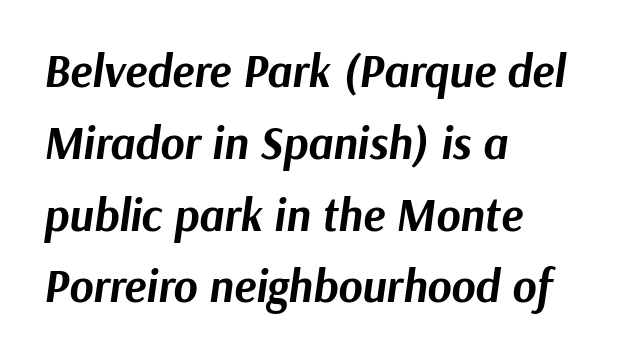
Strong, thick strokes mark this as bold type. Rows of type keep a routine distance in the vertical direction. This sample has the flowing, uneven cadence of proportional lettering. Letters rest on an invisible, unmarked baseline.
